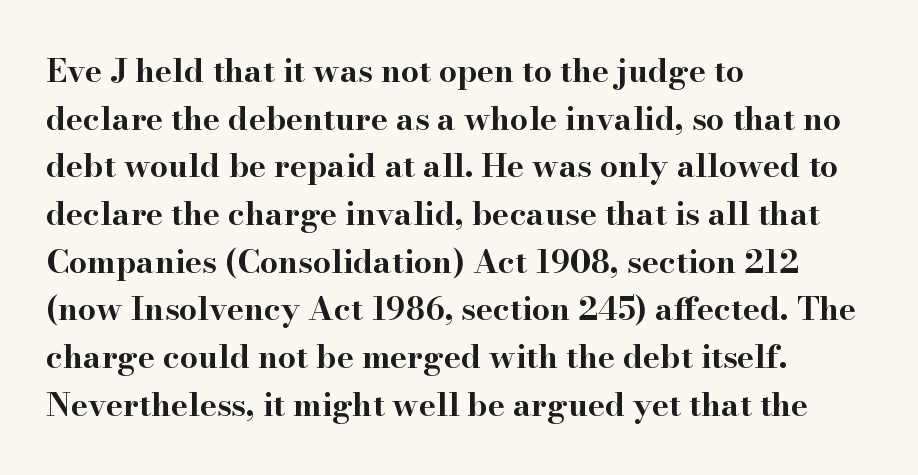
{"serif": "yes", "italic": "no", "bold": "yes", "weight": "bold", "width": "wide", "stroke_contrast": "high", "x_height": "small", "monospaced": "no", "underline": "no", "align": "left", "line_spacing": "normal", "line_spacing_ratio": 1.49, "letter_spacing": "normal", "letter_spacing_em": 0.0, "glyph_px": 32}
